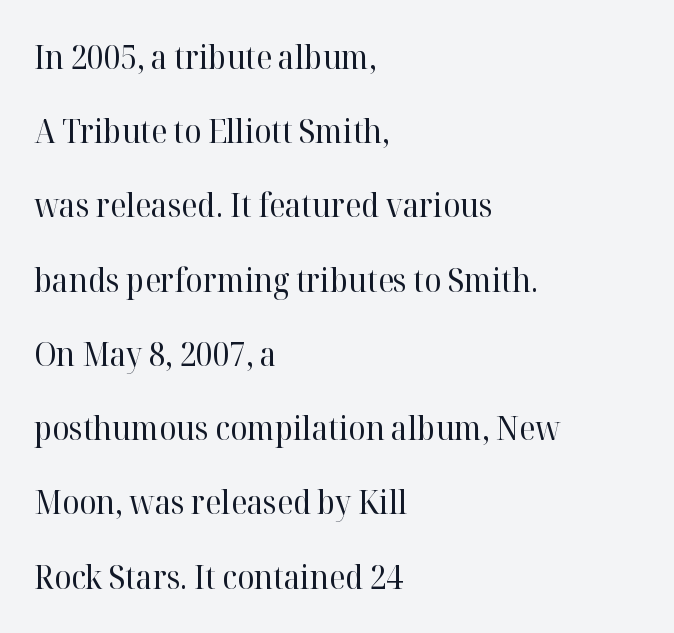
Q: Is the text bold? A: No.
Q: Is the text italic (slanted)? A: No, it is upright.
Q: Is the typeface a serif or a sans-serif typeface? A: Serif.
Q: Is the text underlined? A: No.
Q: How is the paragraph aligned? A: Left-aligned.
Q: Is the spacing between letters normal or unusually wide? A: Normal.
Q: Is the spacing between lines tight, normal or loose? A: Loose.
Q: Width (condensed, normal, or wide)? A: Normal.
Q: Stroke contrast? A: High.
Q: x-height? A: Medium.
Q: Monospaced? A: No.
